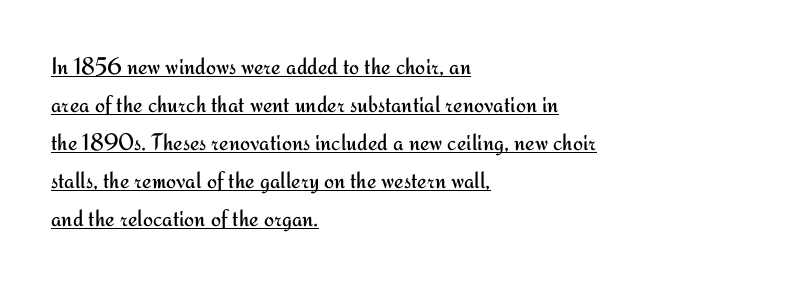
{"italic": "no", "bold": "no", "underline": "yes", "align": "left", "line_spacing": "normal", "line_spacing_ratio": 1.58, "letter_spacing": "normal", "letter_spacing_em": 0.0, "glyph_px": 24}
